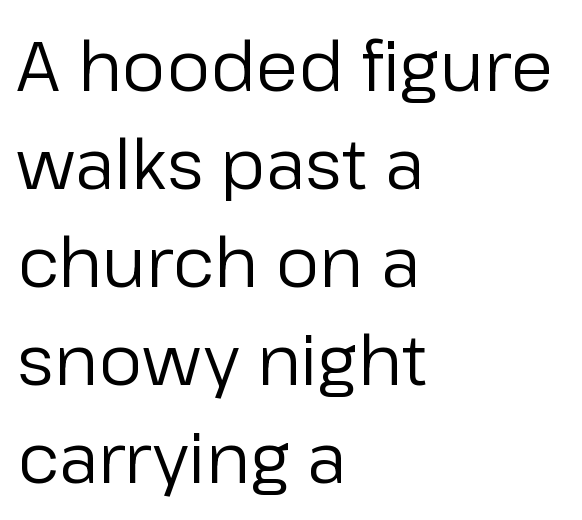
How would I describe the line gaps? Plain and ordinary. The foot of each line stays bare and open. Observe the absence of serifs on each vertical stroke in this sample. Ordinary non-slanted type is in use. Stems and bowls with no extra thickness — not bold. The rendering uses natural spacing where letterforms have individual widths.
